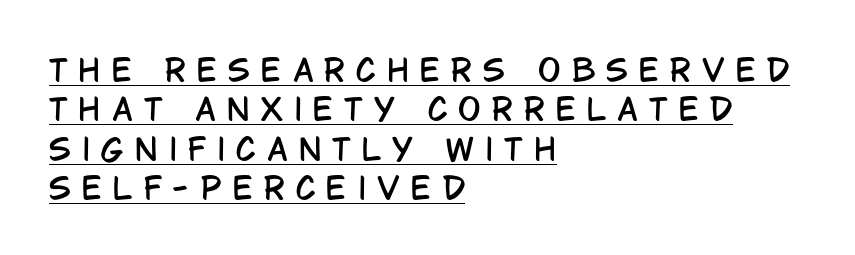
Q: Is the text italic (slanted)? A: No, it is upright.
Q: Is the typeface a serif or a sans-serif typeface? A: Sans-serif.
Q: Is the text underlined? A: Yes.
Q: How is the paragraph aligned? A: Left-aligned.
Q: Is the spacing between letters normal or unusually wide? A: Unusually wide.
Q: Is the spacing between lines tight, normal or loose? A: Normal.
Q: Width (condensed, normal, or wide)? A: Condensed.
Q: Stroke contrast? A: Low.
Q: x-height? A: Large.
Q: Monospaced? A: No.
